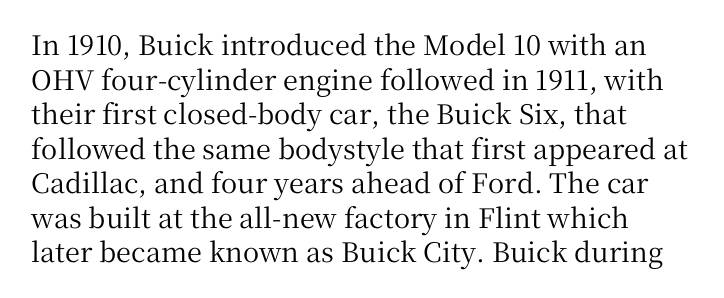
{"italic": "no", "underline": "no", "align": "left", "line_spacing": "normal", "line_spacing_ratio": 1.28, "letter_spacing": "normal", "letter_spacing_em": 0.0, "glyph_px": 27}
